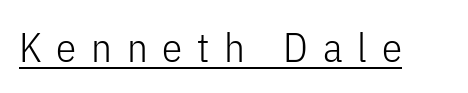
The image shows 41 px light, condensed sans-serif type, upright; set unusually wide letter spacing (+0.36 em), underlined; low stroke contrast and a medium x-height.
